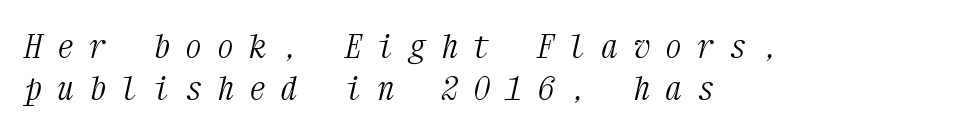
Regular leading. The horizontal fit of the characters is loose and conspicuously gappy. The strokes are not fattened; the text isn't bold. The lettering tilts uniformly, giving the passage an italic look. Type style note: has serifs.
